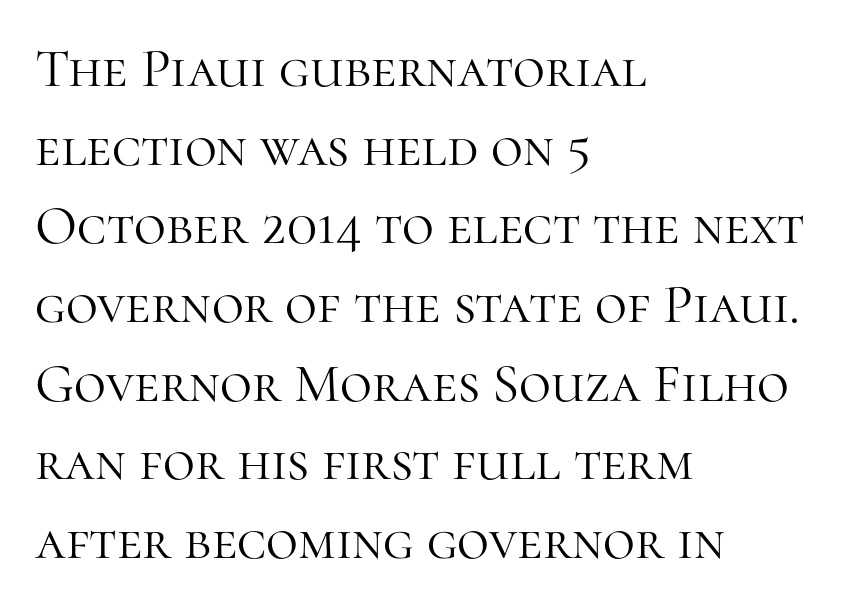
Small tapered or slab feet sit at the stroke ends, so this counts as serif. Compared with a centered layout, this one pins lines to the left instead. A normal amount of white space separates one row of letters from the next. Summary of weight: not heavy and not bold. Is this a fixed-width face? No — the glyphs have proportional, varying widths.
